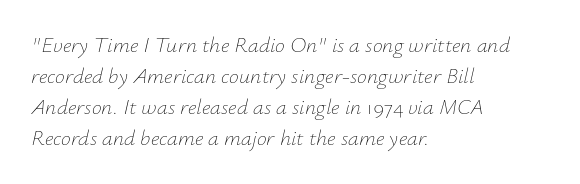
{"italic": "yes", "lean": "right", "slant_degrees": 12, "bold": "no", "underline": "no", "align": "left", "line_spacing": "normal", "line_spacing_ratio": 1.41, "letter_spacing": "normal", "letter_spacing_em": 0.0, "glyph_px": 22}
